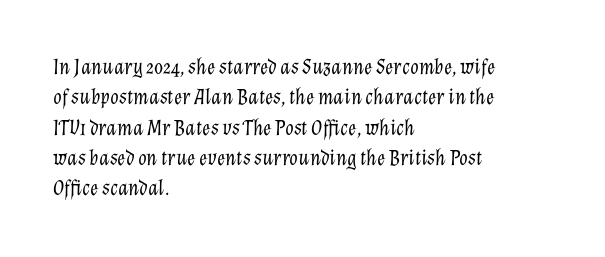
{"italic": "yes", "lean": "right", "slant_degrees": 12, "bold": "no", "underline": "no", "align": "left", "line_spacing": "normal", "line_spacing_ratio": 1.38, "letter_spacing": "normal", "letter_spacing_em": 0.0, "glyph_px": 22}
